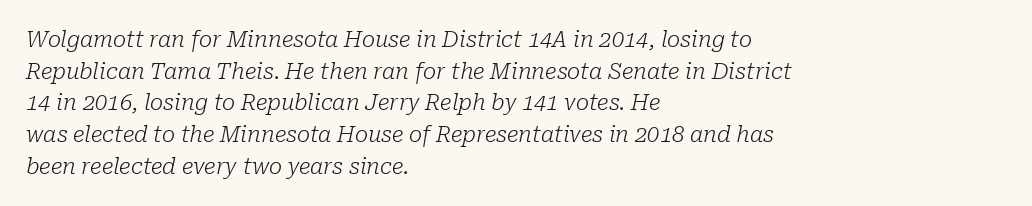
A classic flush-left, rag-right setting is used for this passage. Whoever set this chose a conventional vertical rhythm. Check under the words: just untouched page. This is oblique type, the kind used for emphasis or titles.
